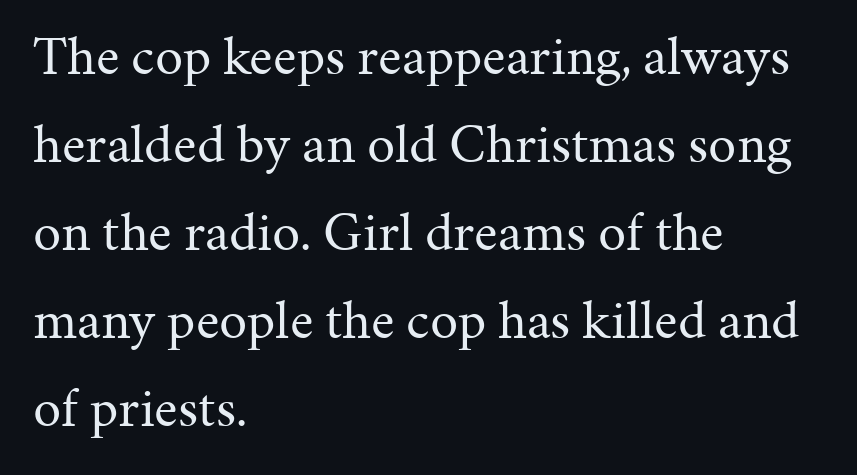
Note the varied advance widths — an 'i' is clearly narrower than an 'm'. Characters follow at the spacing the type designer built in. Weight: not bold — regular or lighter. The area under the type is left untouched. Reading down the column, the eye jumps a familiar distance to each next line. In terms of letterform style, serifs are clearly present.
